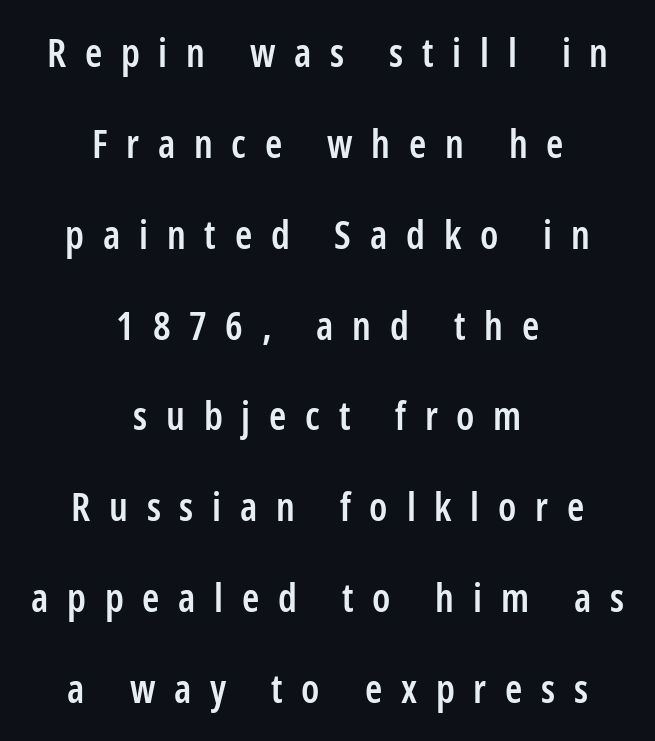
The type family on display is of the sans-serif kind. You can tell it's not italic because the verticals are truly vertical. A centered setting, common on invitations and titles, is used for this passage. Do the characters align in a grid? No, the font is proportional.
